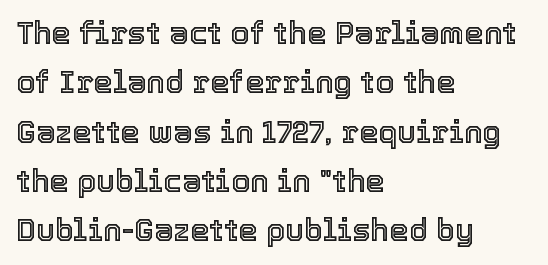
Think of a printed novel: that variable character pitch is what you see here. The paragraph has a hard left edge and a soft right edge. Plain, unruled lines of type. A normal amount of white space separates one row of letters from the next.
